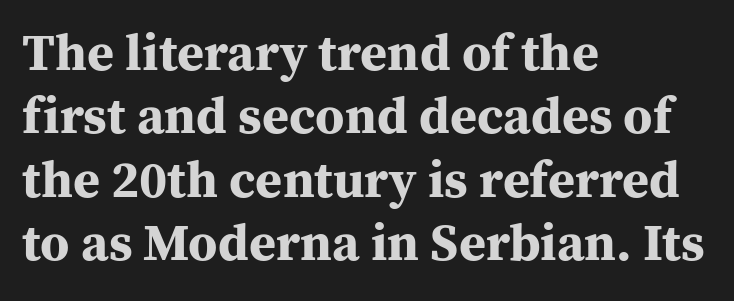
Summary of weight: heavy, a full bold. Here the designer chose a conventional face with non-uniform glyph widths. This rendering features lettering with no underline. Words appear dense and cohesive because spacing is normal. The setting favours the left margin, as ordinary paragraphs usually do.
